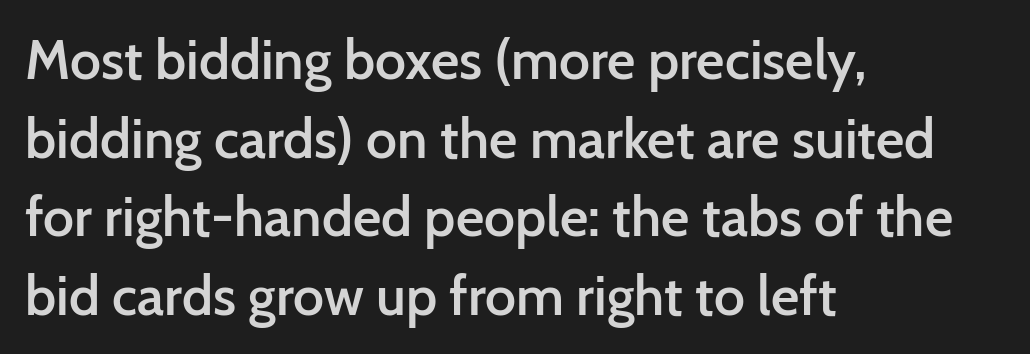
Q: Is the text bold? A: Semi-bold.
Q: Is the text italic (slanted)? A: No, it is upright.
Q: Is the typeface a serif or a sans-serif typeface? A: Sans-serif.
Q: Is the text underlined? A: No.
Q: How is the paragraph aligned? A: Left-aligned.
Q: Is the spacing between letters normal or unusually wide? A: Normal.
Q: Is the spacing between lines tight, normal or loose? A: Normal.
Q: Width (condensed, normal, or wide)? A: Normal.
Q: Stroke contrast? A: Low.
Q: x-height? A: Medium.
Q: Monospaced? A: No.
